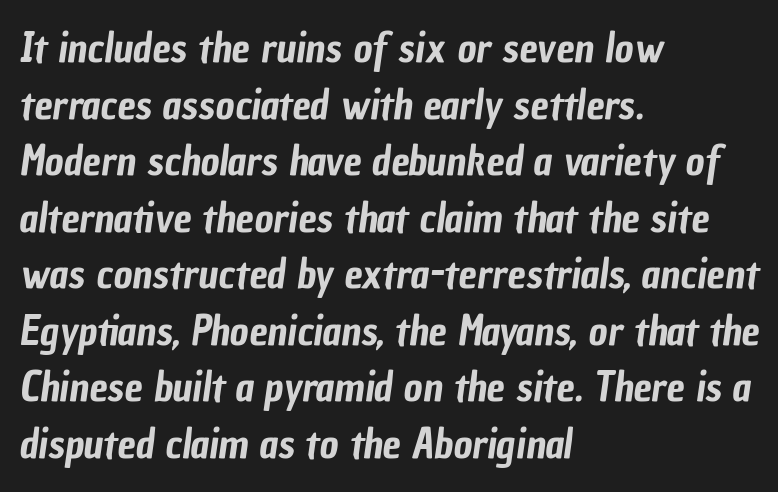
The image shows 41 px condensed sans-serif type; set left-aligned, normal line spacing (1.38x), normal letter spacing, not underlined; low stroke contrast and a medium x-height.
